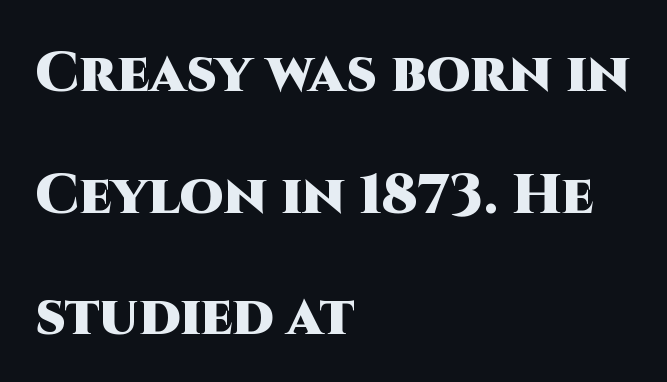
The face used here is proportionally spaced, like ordinary book or web type. Compared with an ordinary text face, these strokes are far heavier — a full bold. Posture: straight, roman, zero tilt. Unmarked baselines from the first word to the last. Compared with a centered layout, this one pins lines to the left instead.
